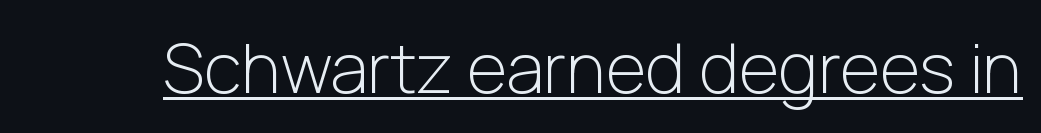
Q: Is the text bold? A: No.
Q: Is the text italic (slanted)? A: No, it is upright.
Q: Is the typeface a serif or a sans-serif typeface? A: Sans-serif.
Q: Is the text underlined? A: Yes.
Q: Is the spacing between letters normal or unusually wide? A: Normal.
Q: Width (condensed, normal, or wide)? A: Normal.
Q: Stroke contrast? A: Low.
Q: x-height? A: Medium.
Q: Monospaced? A: No.
